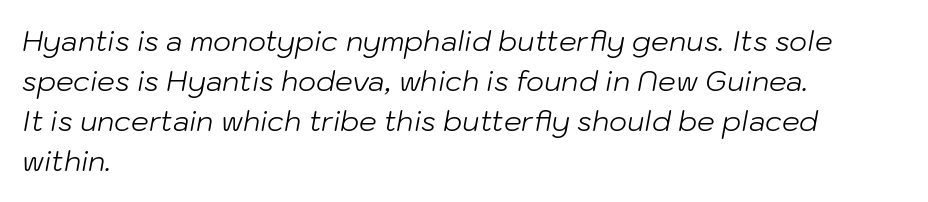
Q: Is the text bold? A: No.
Q: Is the text italic (slanted)? A: Yes, it leans right by about 10 degrees.
Q: Is the text underlined? A: No.
Q: How is the paragraph aligned? A: Left-aligned.
Q: Is the spacing between letters normal or unusually wide? A: Normal.
Q: Is the spacing between lines tight, normal or loose? A: Normal.
Q: Width (condensed, normal, or wide)? A: Normal.
Q: Stroke contrast? A: Low.
Q: x-height? A: Medium.
Q: Monospaced? A: No.
